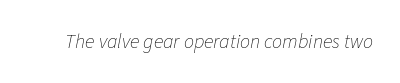
No heavy texture on the line: the type isn't bold. Words appear dense and cohesive because spacing is normal. The foot of each line stays bare and open. Does the lettering tilt? It does — this is italic.
